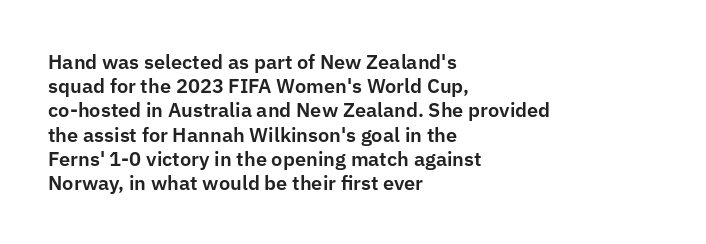
The image shows 20 px text type, upright; set left-aligned, line spacing 1.21x, normal letter spacing, not underlined.
